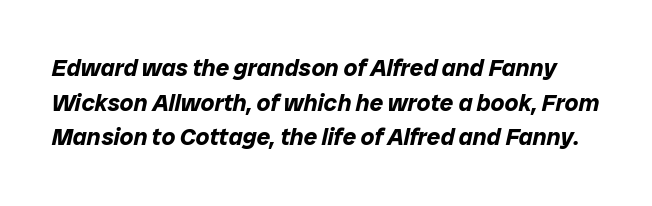
The image shows 24 px bold type, italic (leaning right); set normal line spacing (1.44x), normal letter spacing, not underlined.
